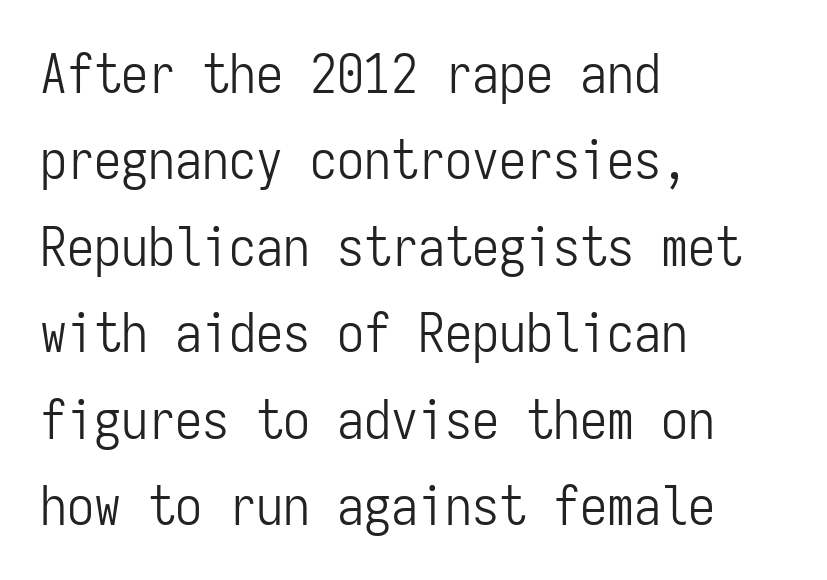
Q: Is the text bold? A: No.
Q: Is the text italic (slanted)? A: No, it is upright.
Q: Is the typeface a serif or a sans-serif typeface? A: Sans-serif.
Q: Is the text underlined? A: No.
Q: How is the paragraph aligned? A: Left-aligned.
Q: Is the spacing between letters normal or unusually wide? A: Normal.
Q: Is the spacing between lines tight, normal or loose? A: Normal.
Q: Width (condensed, normal, or wide)? A: Condensed.
Q: Stroke contrast? A: Low.
Q: x-height? A: Medium.
Q: Monospaced? A: Yes.
